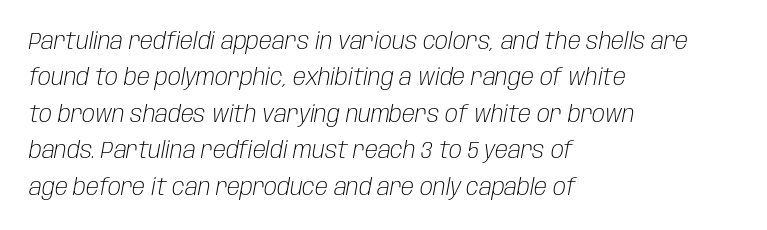
The image shows 24 px text type, italic (leaning right); set left-aligned, normal line spacing (1.52x), normal letter spacing, not underlined.
